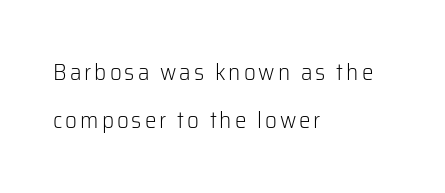
{"italic": "no", "bold": "no", "underline": "no", "align": "left", "line_spacing": "loose", "line_spacing_ratio": 2.1, "glyph_px": 23}
